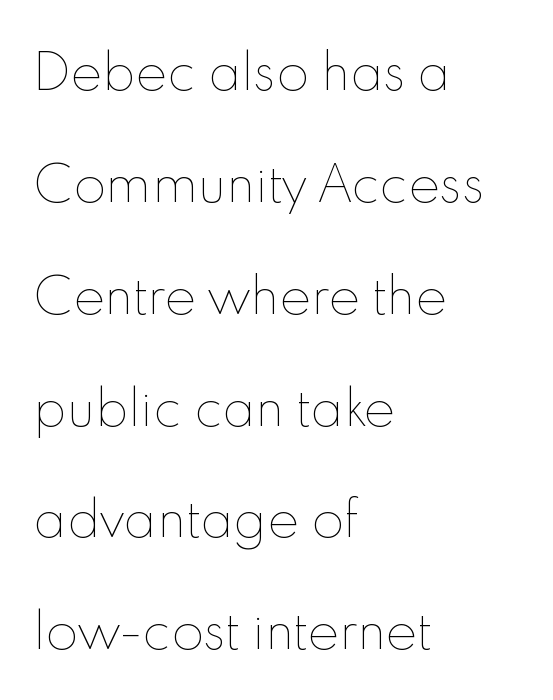
{"italic": "no", "bold": "no", "weight": "thin", "width": "normal", "x_height": "small", "monospaced": "no", "underline": "no", "align": "left", "line_spacing": "loose", "line_spacing_ratio": 2.33, "letter_spacing": "normal", "letter_spacing_em": 0.0, "glyph_px": 48}
